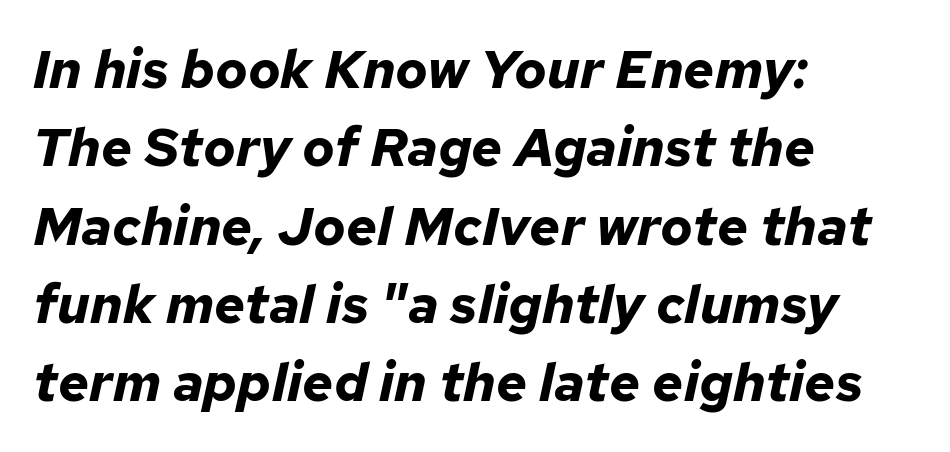
Q: Is the text bold? A: Yes.
Q: Is the text italic (slanted)? A: Yes, it leans right by about 12 degrees.
Q: Is the text underlined? A: No.
Q: How is the paragraph aligned? A: Left-aligned.
Q: Is the spacing between letters normal or unusually wide? A: Normal.
Q: Is the spacing between lines tight, normal or loose? A: Normal.
Q: Width (condensed, normal, or wide)? A: Normal.
Q: Stroke contrast? A: Low.
Q: x-height? A: Medium.
Q: Monospaced? A: No.
